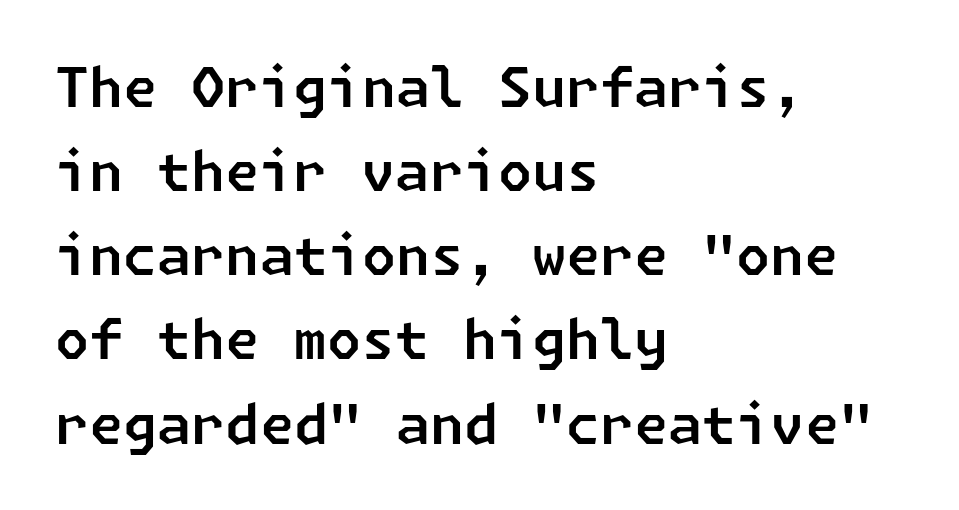
The image shows 55 px sans-serif type; set left-aligned, normal line spacing (1.53x), normal letter spacing, not underlined; low stroke contrast and a medium x-height.
